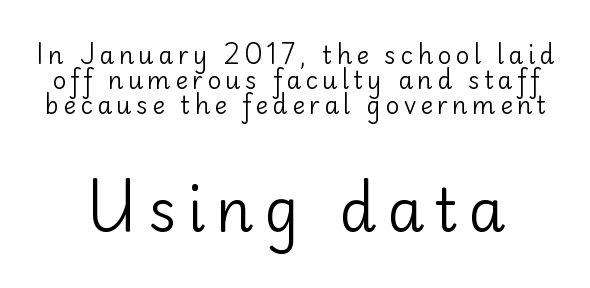
The image shows 59 px regular-weight sans-serif type, upright; set tight line spacing (1.04x), not underlined; the second (bottom) block is 2.46x larger; low stroke contrast and a small x-height.
